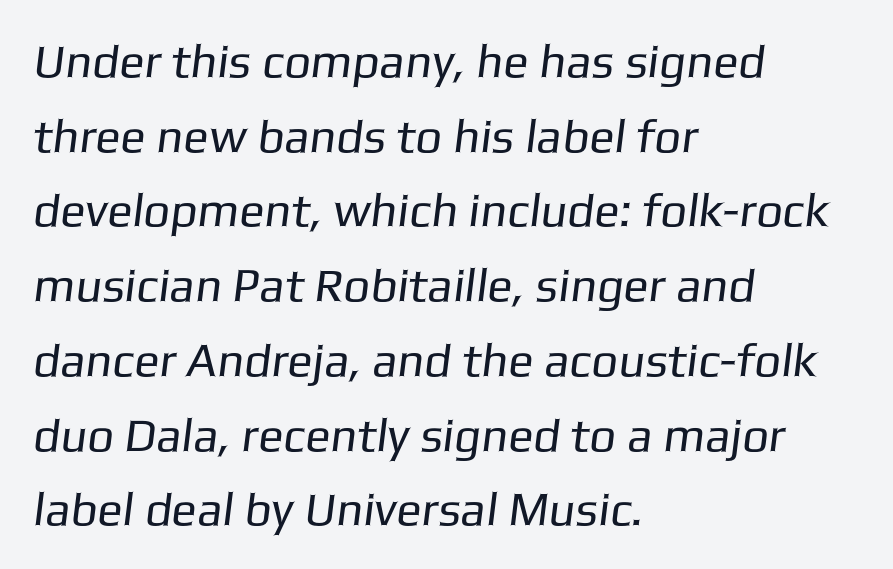
Q: Is the text bold? A: No.
Q: Is the typeface a serif or a sans-serif typeface? A: Sans-serif.
Q: Is the text underlined? A: No.
Q: How is the paragraph aligned? A: Left-aligned.
Q: Is the spacing between letters normal or unusually wide? A: Normal.
Q: Is the spacing between lines tight, normal or loose? A: Normal.
Q: Width (condensed, normal, or wide)? A: Normal.
Q: Stroke contrast? A: Low.
Q: x-height? A: Medium.
Q: Monospaced? A: No.
